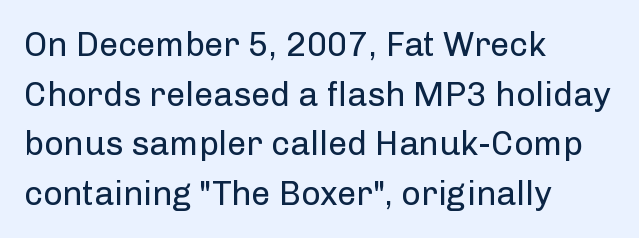
Q: Is the text bold? A: No.
Q: Is the text italic (slanted)? A: No, it is upright.
Q: Is the typeface a serif or a sans-serif typeface? A: Sans-serif.
Q: Is the text underlined? A: No.
Q: How is the paragraph aligned? A: Left-aligned.
Q: Is the spacing between letters normal or unusually wide? A: Normal.
Q: Is the spacing between lines tight, normal or loose? A: Normal.
Q: Width (condensed, normal, or wide)? A: Normal.
Q: Stroke contrast? A: Low.
Q: x-height? A: Medium.
Q: Monospaced? A: No.
